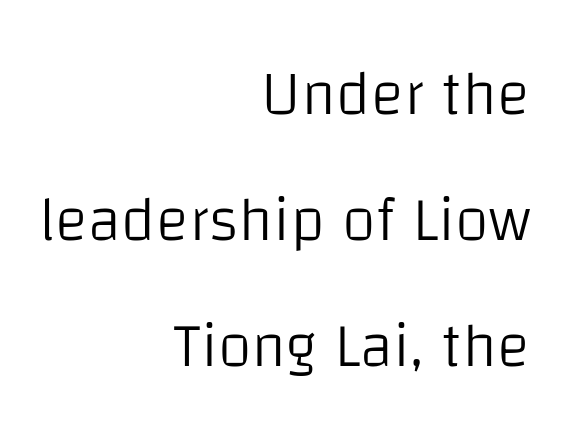
{"serif": "no", "italic": "no", "bold": "no", "weight": "light", "width": "normal", "stroke_contrast": "low", "x_height": "large", "monospaced": "no", "underline": "no", "align": "right", "line_spacing": "loose", "line_spacing_ratio": 2.03, "letter_spacing": "normal", "letter_spacing_em": 0.0, "glyph_px": 62}
